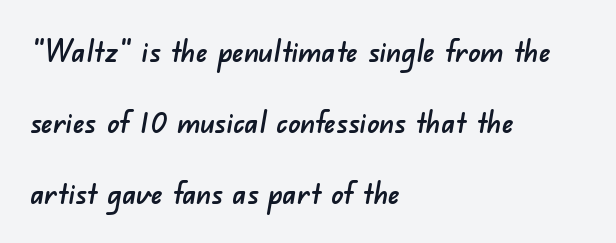
Q: Is the typeface a serif or a sans-serif typeface? A: Sans-serif.
Q: Is the text underlined? A: No.
Q: How is the paragraph aligned? A: Left-aligned.
Q: Is the spacing between letters normal or unusually wide? A: Normal.
Q: Is the spacing between lines tight, normal or loose? A: Loose.
Q: Width (condensed, normal, or wide)? A: Normal.
Q: Stroke contrast? A: Low.
Q: x-height? A: Small.
Q: Monospaced? A: No.
